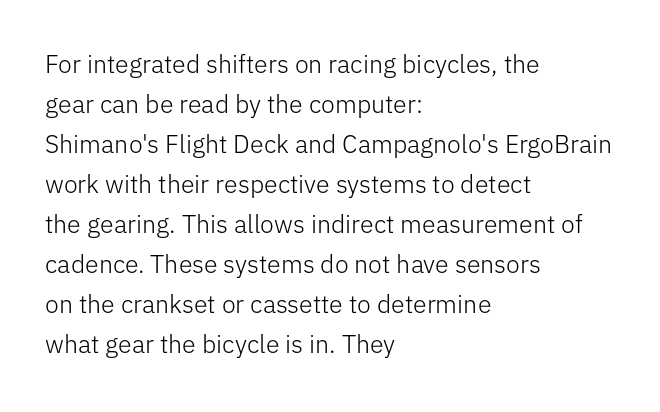
Q: Is the text bold? A: No.
Q: Is the text italic (slanted)? A: No, it is upright.
Q: Is the text underlined? A: No.
Q: How is the paragraph aligned? A: Left-aligned.
Q: Is the spacing between letters normal or unusually wide? A: Normal.
Q: Is the spacing between lines tight, normal or loose? A: Normal.
